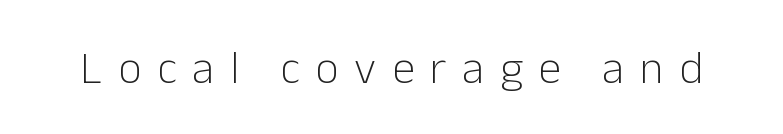
Does the lettering tilt? It doesn't — this is upright. The face used here is proportionally spaced, like ordinary book or web type. No word sits above an underline. The letters are spread apart with noticeably loose tracking. Nothing heavy about these letters — not bold at all. Each letter's strokes conclude bluntly, with no projecting serifs.
